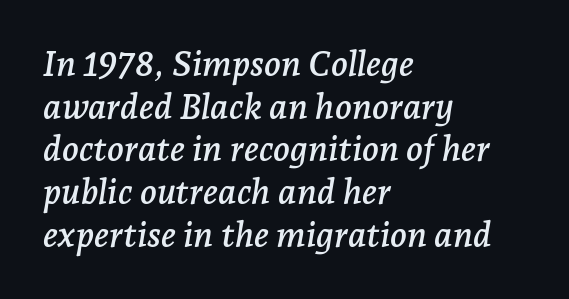
Inter-character spacing is left at the font's built-in metrics. The paragraph shown leans on its left margin. A typesetter would label this face a serif. Type without underlining.
